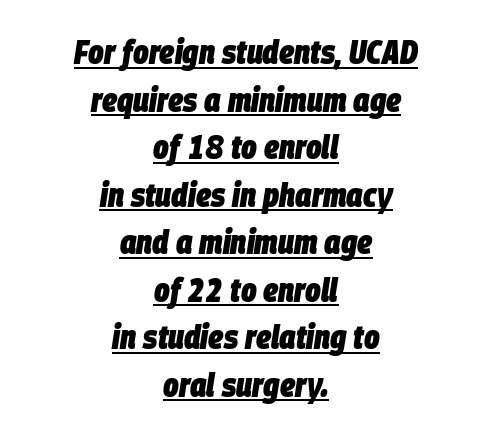
Q: Is the text bold? A: Yes.
Q: Is the text italic (slanted)? A: Yes, it leans right by about 9 degrees.
Q: Is the text underlined? A: Yes.
Q: How is the paragraph aligned? A: Centered.
Q: Is the spacing between letters normal or unusually wide? A: Normal.
Q: Is the spacing between lines tight, normal or loose? A: Normal.
Q: Width (condensed, normal, or wide)? A: Condensed.
Q: Stroke contrast? A: Low.
Q: x-height? A: Large.
Q: Monospaced? A: No.
